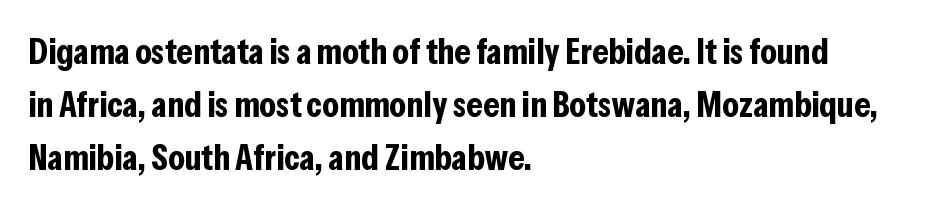
Q: Is the text bold? A: Yes.
Q: Is the text italic (slanted)? A: No, it is upright.
Q: Is the typeface a serif or a sans-serif typeface? A: Sans-serif.
Q: Is the text underlined? A: No.
Q: How is the paragraph aligned? A: Left-aligned.
Q: Is the spacing between letters normal or unusually wide? A: Normal.
Q: Is the spacing between lines tight, normal or loose? A: Normal.
Q: Width (condensed, normal, or wide)? A: Condensed.
Q: Stroke contrast? A: Low.
Q: x-height? A: Medium.
Q: Monospaced? A: No.
